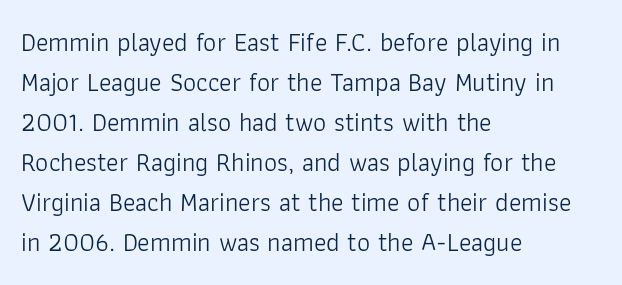
Q: Is the text bold? A: No.
Q: Is the text italic (slanted)? A: No, it is upright.
Q: Is the text underlined? A: No.
Q: How is the paragraph aligned? A: Left-aligned.
Q: Is the spacing between letters normal or unusually wide? A: Normal.
Q: Is the spacing between lines tight, normal or loose? A: Normal.
